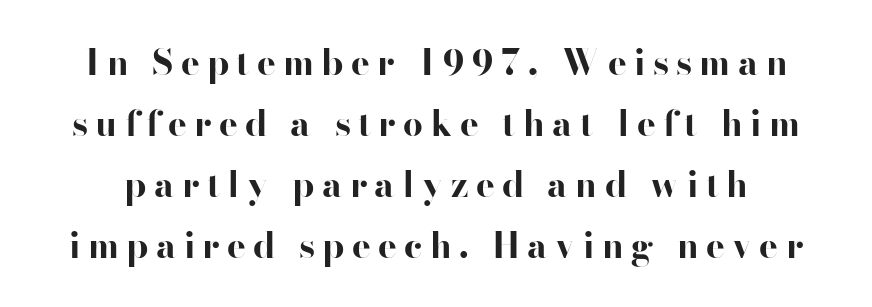
{"serif": "no", "italic": "no", "bold": "yes", "weight": "bold", "width": "wide", "stroke_contrast": "high", "x_height": "small", "monospaced": "no", "underline": "no", "line_spacing_ratio": 1.74, "letter_spacing": "wide", "letter_spacing_em": 0.21, "glyph_px": 35}
